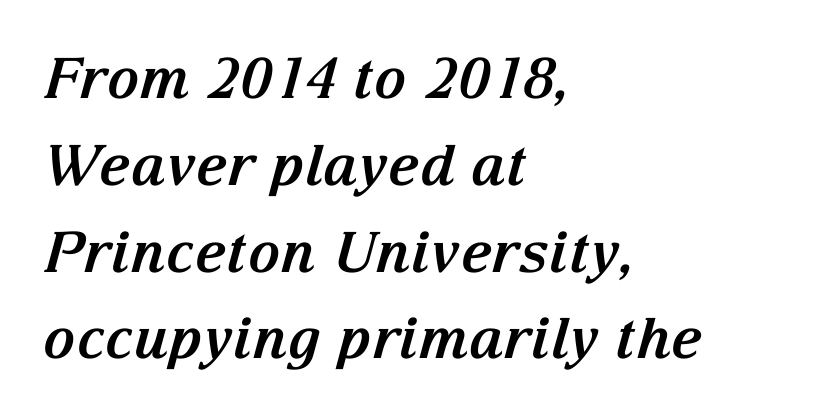
Q: Is the text bold? A: Yes.
Q: Is the text italic (slanted)? A: Yes, it leans right by about 15 degrees.
Q: Is the typeface a serif or a sans-serif typeface? A: Serif.
Q: Is the text underlined? A: No.
Q: How is the paragraph aligned? A: Left-aligned.
Q: Is the spacing between letters normal or unusually wide? A: Normal.
Q: Is the spacing between lines tight, normal or loose? A: Normal.
Q: Width (condensed, normal, or wide)? A: Normal.
Q: Stroke contrast? A: Medium.
Q: x-height? A: Medium.
Q: Monospaced? A: No.
